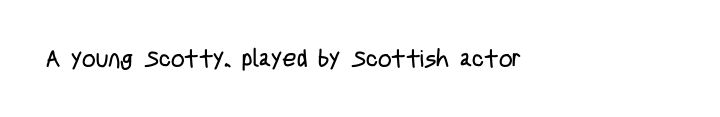
Q: Is the text bold? A: No.
Q: Is the text italic (slanted)? A: No, it is upright.
Q: Is the text underlined? A: No.
Q: Is the spacing between letters normal or unusually wide? A: Normal.
